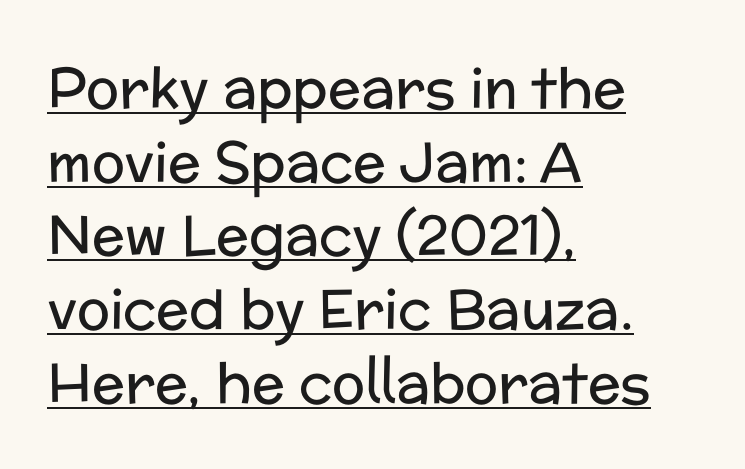
Q: Is the text bold? A: No.
Q: Is the text italic (slanted)? A: No, it is upright.
Q: Is the typeface a serif or a sans-serif typeface? A: Sans-serif.
Q: Is the text underlined? A: Yes.
Q: How is the paragraph aligned? A: Left-aligned.
Q: Is the spacing between letters normal or unusually wide? A: Normal.
Q: Is the spacing between lines tight, normal or loose? A: Normal.
Q: Width (condensed, normal, or wide)? A: Normal.
Q: Stroke contrast? A: Low.
Q: x-height? A: Medium.
Q: Monospaced? A: No.
